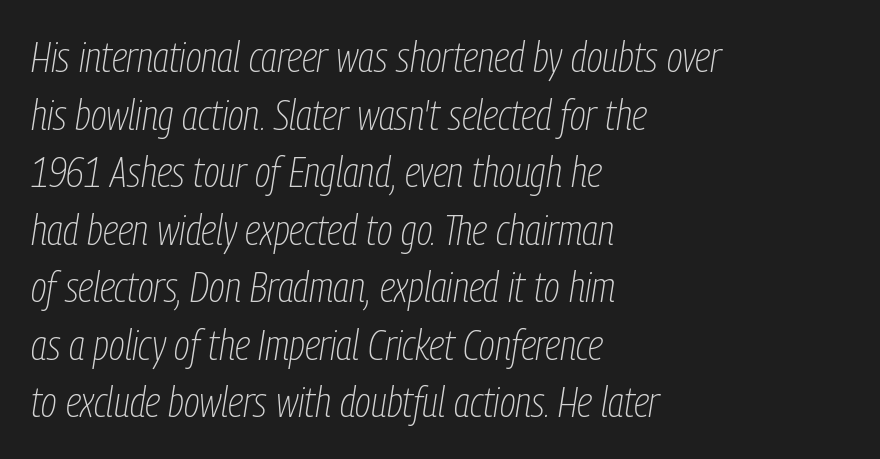
{"italic": "yes", "lean": "right", "slant_degrees": 9, "bold": "no", "weight": "thin", "width": "condensed", "stroke_contrast": "low", "x_height": "medium", "monospaced": "no", "underline": "no", "align": "left", "line_spacing": "normal", "line_spacing_ratio": 1.37, "letter_spacing": "normal", "letter_spacing_em": 0.0, "glyph_px": 42}
